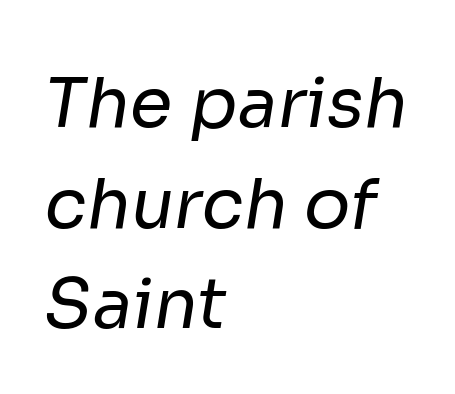
The image shows 69 px regular-weight sans-serif type; set left-aligned, normal line spacing (1.46x), normal letter spacing, not underlined; low stroke contrast and a medium x-height.
